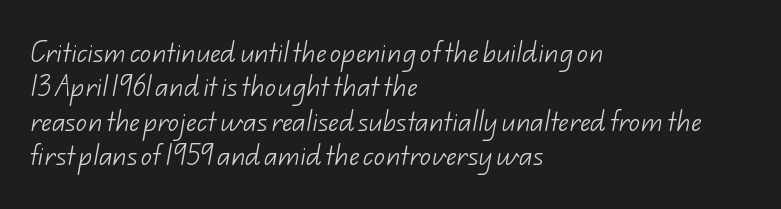
The image shows 23 px text type; set left-aligned, normal line spacing (1.49x), normal letter spacing, not underlined.
